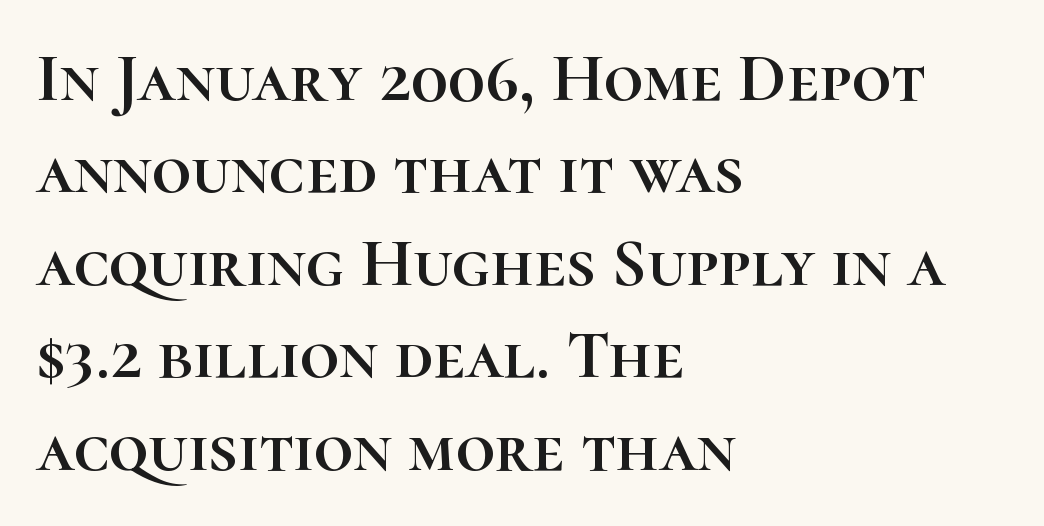
{"italic": "no", "width": "normal", "stroke_contrast": "high", "x_height": "medium", "monospaced": "no", "underline": "no", "align": "left", "line_spacing": "normal", "line_spacing_ratio": 1.34, "letter_spacing": "normal", "letter_spacing_em": 0.0, "glyph_px": 69}
